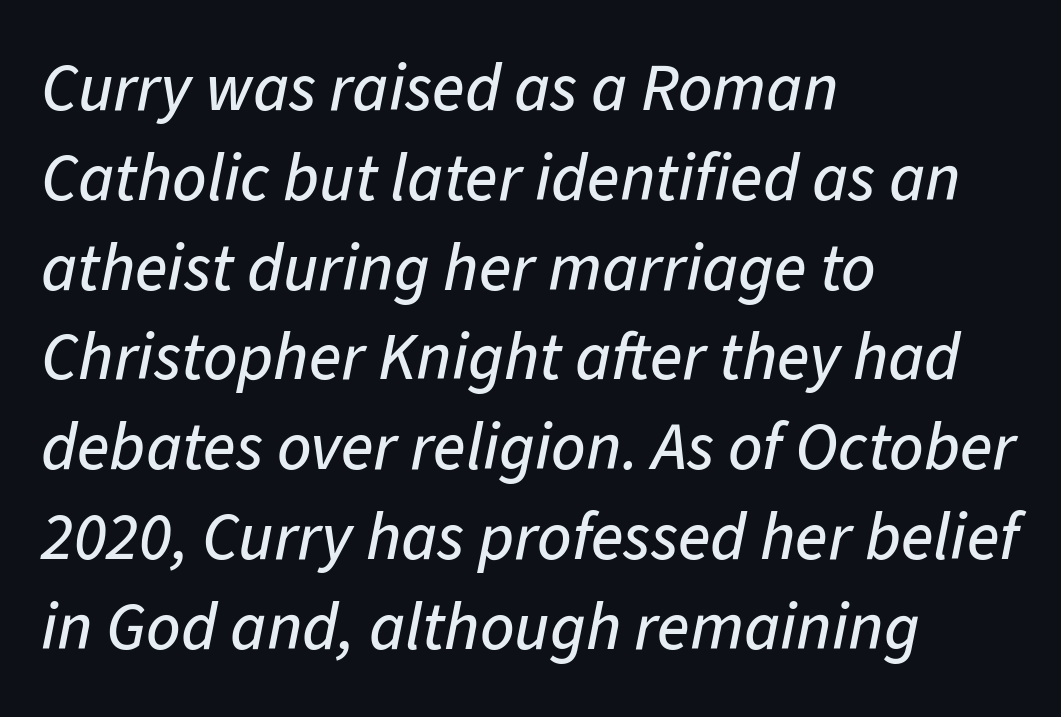
{"italic": "yes", "lean": "right", "slant_degrees": 11, "width": "normal", "stroke_contrast": "low", "x_height": "medium", "monospaced": "no", "underline": "no", "align": "left", "line_spacing": "normal", "line_spacing_ratio": 1.34, "letter_spacing": "normal", "letter_spacing_em": 0.0, "glyph_px": 67}
